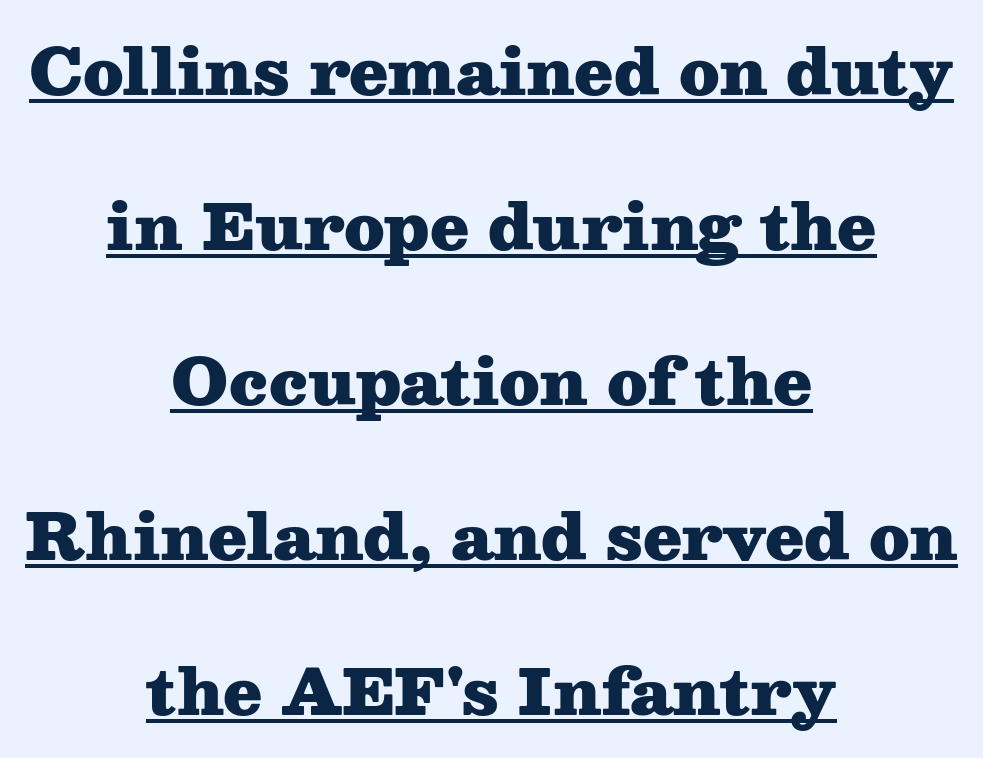
Here the designer chose a conventional face with non-uniform glyph widths. The typesetting leans heavy: a genuine bold. Students, observe the line beneath the letters — that is underlining. This sample uses an upright cut, with every glyph sitting square on the baseline. Between one letter and the next there's only the usual sliver of space. Successive baselines arrive slowly, with a big drop between each.
